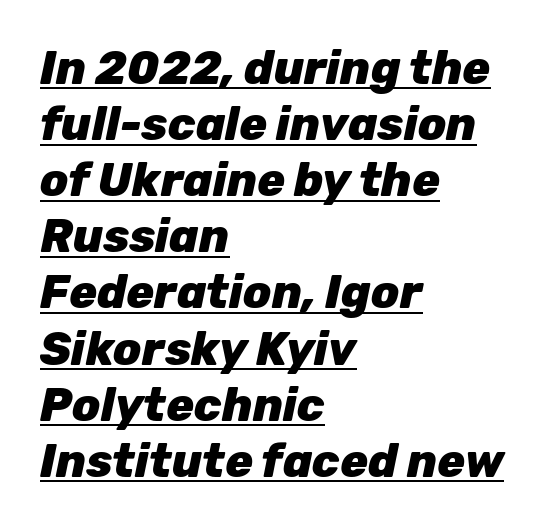
Q: Is the text bold? A: Yes.
Q: Is the text italic (slanted)? A: Yes, it leans right by about 12 degrees.
Q: Is the text underlined? A: Yes.
Q: How is the paragraph aligned? A: Left-aligned.
Q: Is the spacing between letters normal or unusually wide? A: Normal.
Q: Width (condensed, normal, or wide)? A: Normal.
Q: Stroke contrast? A: Low.
Q: x-height? A: Medium.
Q: Monospaced? A: No.
